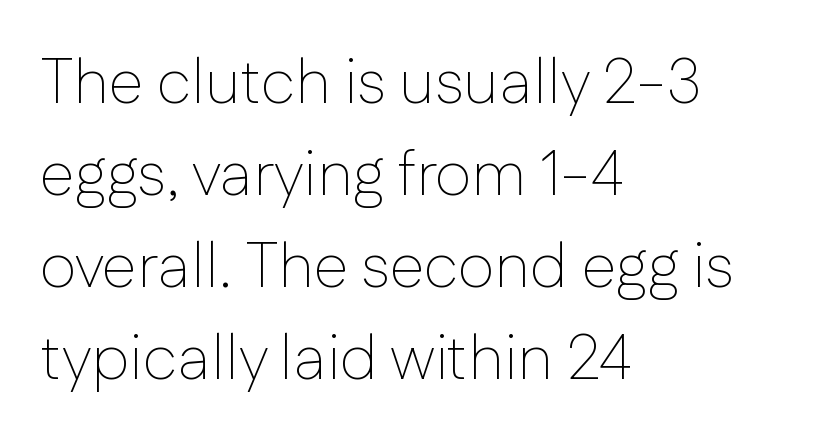
The image shows 63 px thin sans-serif type, upright; set left-aligned, normal line spacing (1.46x), normal letter spacing, not underlined; low stroke contrast and a medium x-height.
